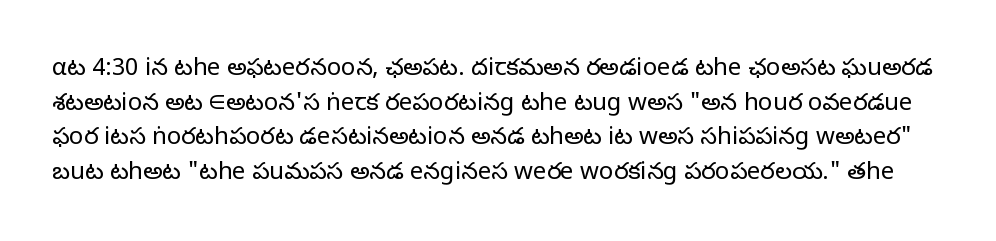
Q: Is the text bold? A: No.
Q: Is the text italic (slanted)? A: No, it is upright.
Q: Is the text underlined? A: No.
Q: Is the spacing between letters normal or unusually wide? A: Normal.
Q: Is the spacing between lines tight, normal or loose? A: Normal.
